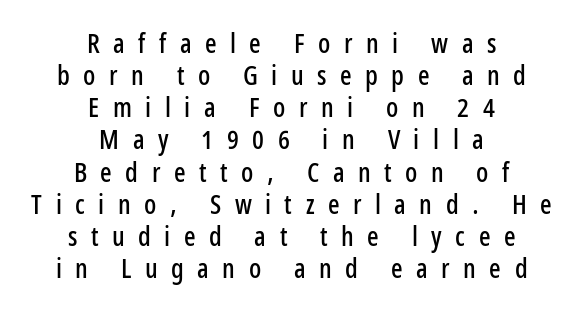
The image shows 27 px text type, upright; set centered, line spacing 1.19x, unusually wide letter spacing (+0.5 em), not underlined.
